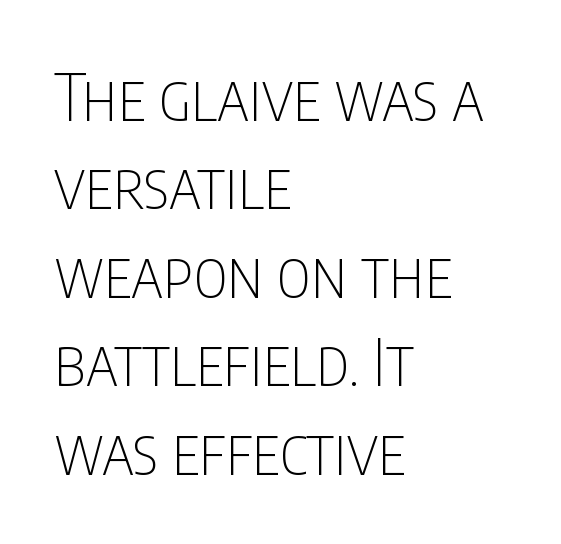
{"serif": "no", "italic": "no", "bold": "no", "weight": "thin", "width": "condensed", "stroke_contrast": "low", "x_height": "large", "monospaced": "no", "underline": "no", "align": "left", "line_spacing": "normal", "line_spacing_ratio": 1.36, "letter_spacing": "normal", "letter_spacing_em": 0.0, "glyph_px": 65}
